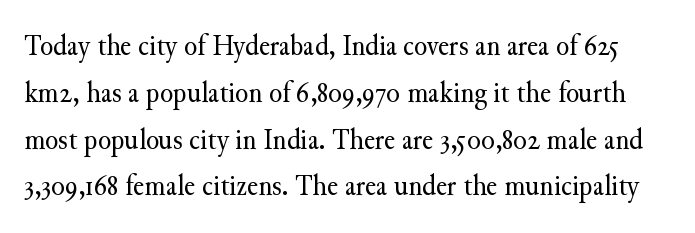
No chunkiness to these letters — they're not bold. Words float on clear page, feet unadorned. The letters sit at their default tracking, neither squeezed nor spread. A typesetter would mark this as roman, not italic. Vertical spacing — default.
